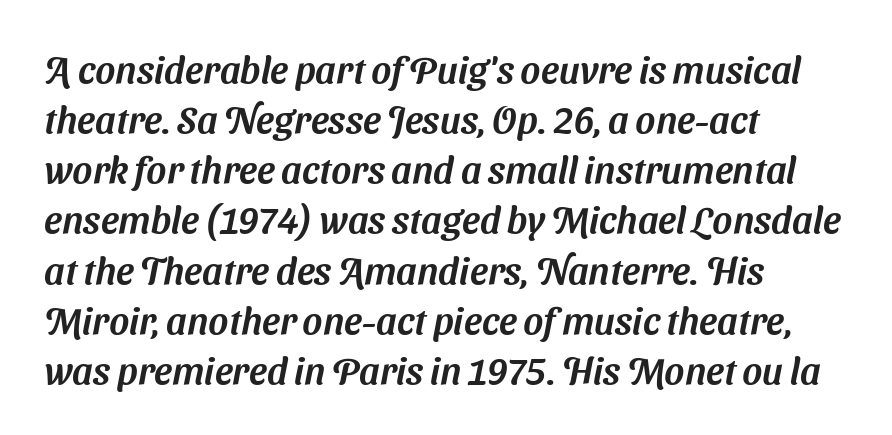
Q: Is the typeface a serif or a sans-serif typeface? A: Sans-serif.
Q: Is the text underlined? A: No.
Q: How is the paragraph aligned? A: Left-aligned.
Q: Is the spacing between letters normal or unusually wide? A: Normal.
Q: Is the spacing between lines tight, normal or loose? A: Normal.
Q: Width (condensed, normal, or wide)? A: Normal.
Q: Stroke contrast? A: Medium.
Q: x-height? A: Medium.
Q: Monospaced? A: No.
